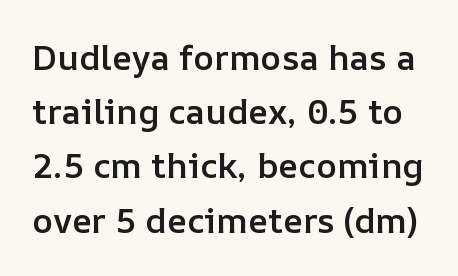
Short note: letters normally spaced. Here the designer chose a conventional face with non-uniform glyph widths. What's the leading like? Ordinary, nothing unusual. Bare-footed words on every line. Is the type bold? Partly — it's a semibold, heavier than regular but not fully bold.
